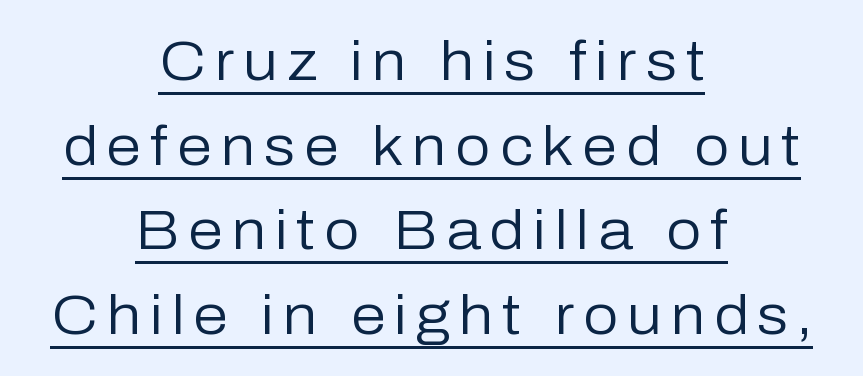
Q: Is the text bold? A: No.
Q: Is the text italic (slanted)? A: No, it is upright.
Q: Is the typeface a serif or a sans-serif typeface? A: Sans-serif.
Q: Is the text underlined? A: Yes.
Q: How is the paragraph aligned? A: Centered.
Q: Is the spacing between lines tight, normal or loose? A: Normal.
Q: Width (condensed, normal, or wide)? A: Normal.
Q: Stroke contrast? A: Low.
Q: x-height? A: Medium.
Q: Monospaced? A: No.
